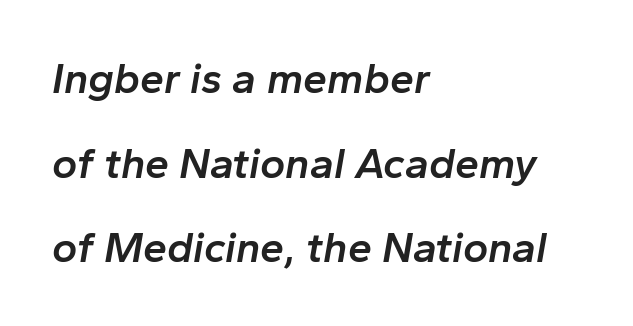
Q: Is the text bold? A: Semi-bold.
Q: Is the text italic (slanted)? A: Yes, it leans right by about 10 degrees.
Q: Is the text underlined? A: No.
Q: How is the paragraph aligned? A: Left-aligned.
Q: Is the spacing between letters normal or unusually wide? A: Normal.
Q: Is the spacing between lines tight, normal or loose? A: Loose.
Q: Width (condensed, normal, or wide)? A: Normal.
Q: Stroke contrast? A: Low.
Q: x-height? A: Medium.
Q: Monospaced? A: No.
